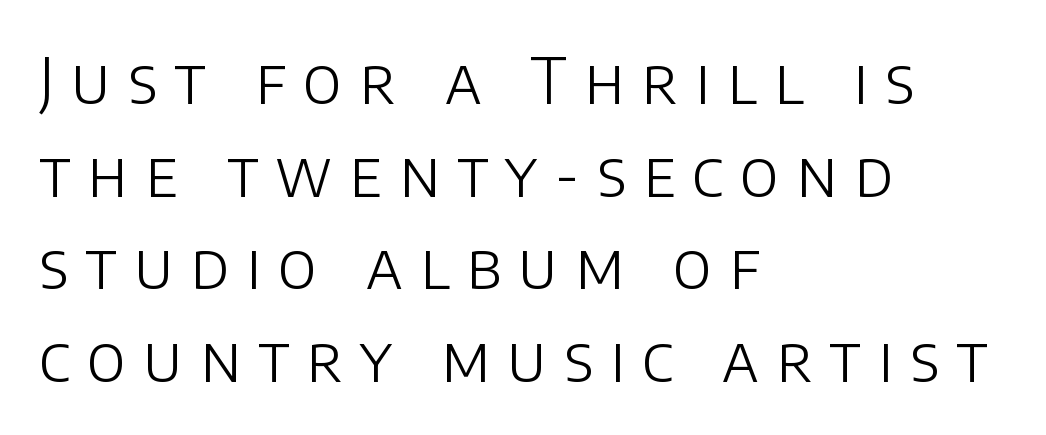
The image shows 63 px light sans-serif type, upright; set left-aligned, normal line spacing (1.47x), unusually wide letter spacing (+0.27 em), not underlined; low stroke contrast and a large x-height.
